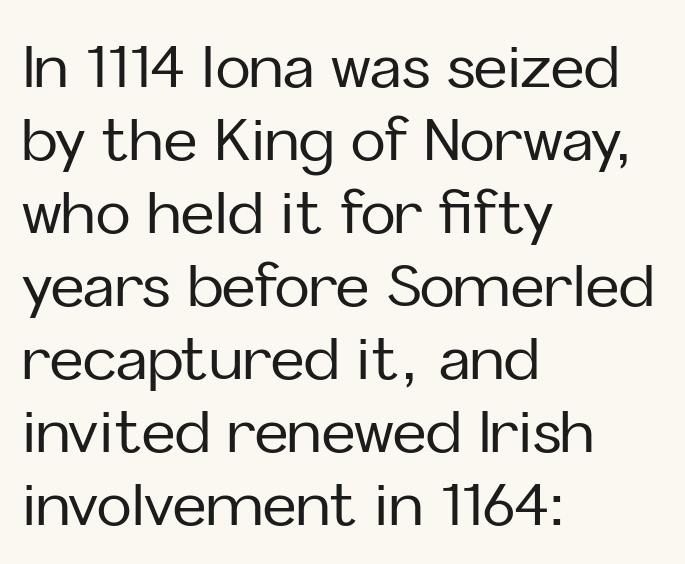
{"serif": "no", "italic": "no", "width": "normal", "stroke_contrast": "low", "x_height": "medium", "monospaced": "no", "underline": "no", "align": "left", "line_spacing": "normal", "line_spacing_ratio": 1.26, "letter_spacing": "normal", "letter_spacing_em": 0.0, "glyph_px": 58}
